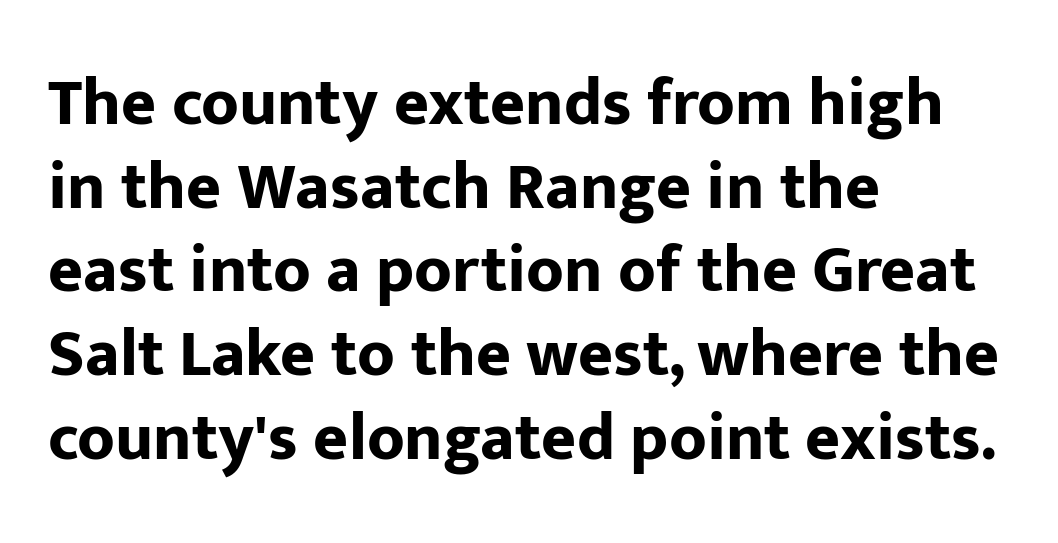
{"serif": "no", "italic": "no", "bold": "yes", "weight": "bold", "width": "normal", "stroke_contrast": "low", "x_height": "medium", "monospaced": "no", "underline": "no", "align": "left", "line_spacing": "normal", "line_spacing_ratio": 1.25, "letter_spacing": "normal", "letter_spacing_em": 0.0, "glyph_px": 67}
